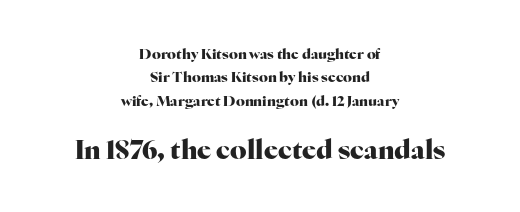
The image shows 26 px bold type, upright; set centered, normal line spacing (1.67x), normal letter spacing, not underlined; the second (bottom) block is 1.86x larger.
